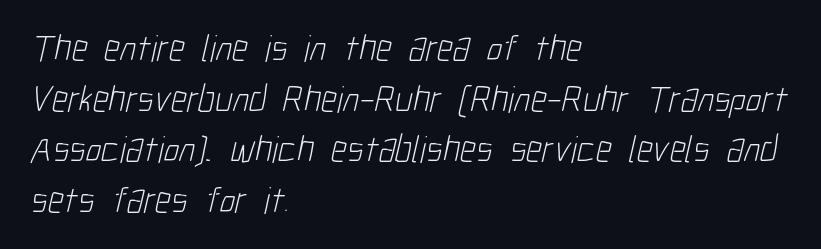
{"serif": "no", "bold": "no", "weight": "light", "width": "condensed", "stroke_contrast": "low", "x_height": "medium", "monospaced": "no", "underline": "no", "align": "left", "line_spacing": "normal", "line_spacing_ratio": 1.33, "letter_spacing": "normal", "letter_spacing_em": 0.0, "glyph_px": 38}
